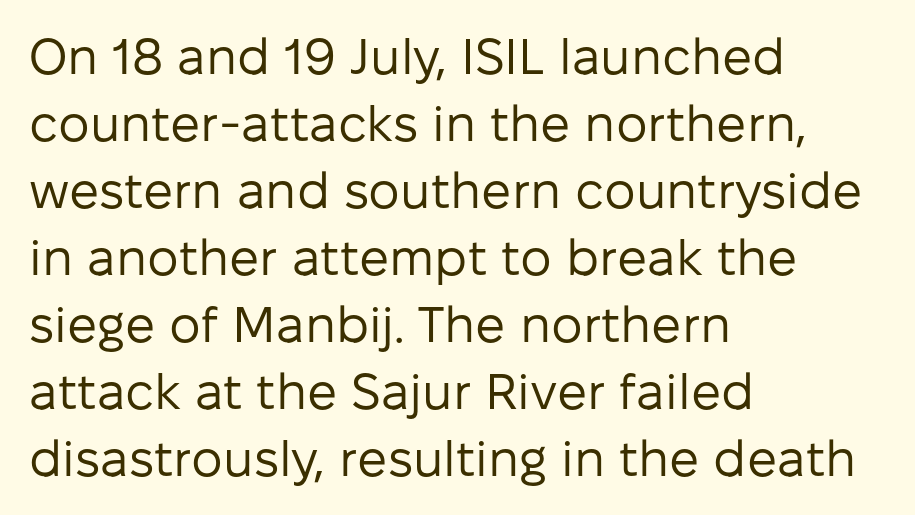
Layout note: lines flush left. The typeface has the unassuming heft of standard copy or less. The letters advance in unequal steps, a hallmark of proportional type. This rendering features lettering with no underline. What kind of face is this? One without serifs — a sans. No italicization has been applied; the sample stays upright.
